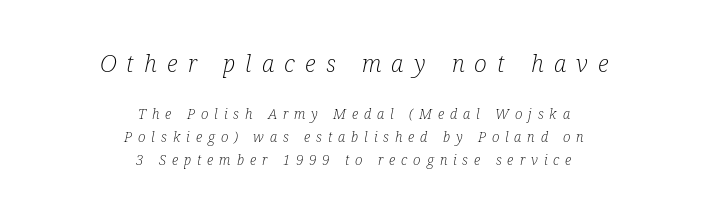
The image shows 24 px text type, italic (leaning right); set centered, normal line spacing (1.63x), unusually wide letter spacing (+0.42 em), not underlined; the first (top) block is 1.71x larger.
